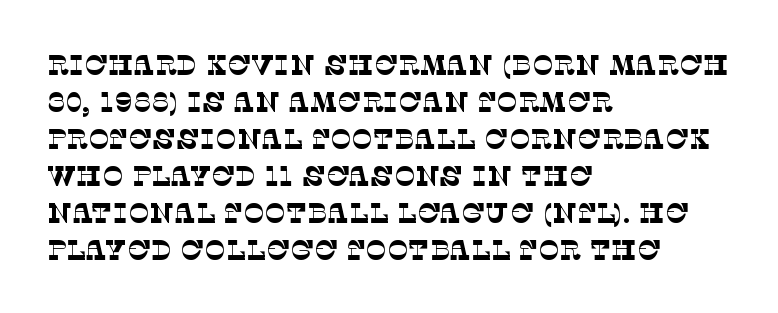
{"serif": "yes", "bold": "no", "weight": "thin", "width": "normal", "stroke_contrast": "low", "x_height": "large", "monospaced": "no", "underline": "no", "align": "left", "line_spacing": "normal", "line_spacing_ratio": 1.32, "letter_spacing": "normal", "letter_spacing_em": 0.0, "glyph_px": 28}
